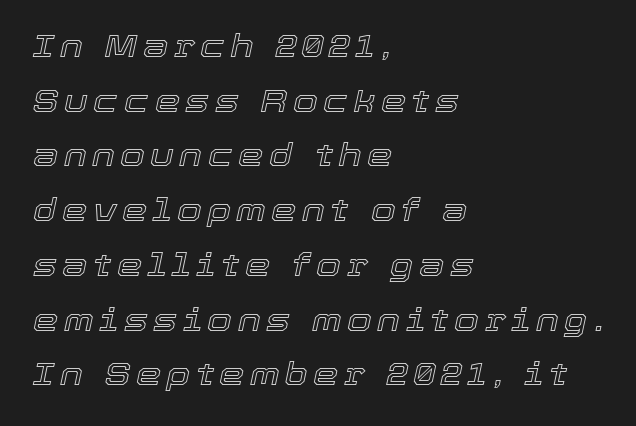
Q: Is the text italic (slanted)? A: Yes, it leans right by about 12 degrees.
Q: Is the text underlined? A: No.
Q: How is the paragraph aligned? A: Left-aligned.
Q: Width (condensed, normal, or wide)? A: Normal.
Q: x-height? A: Medium.
Q: Monospaced? A: No.
